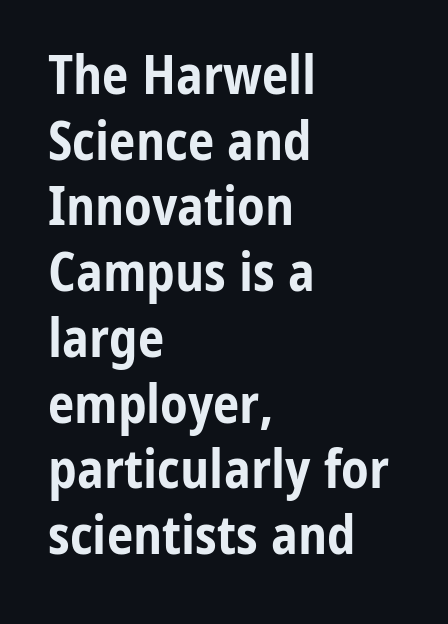
Q: Is the text bold? A: Yes.
Q: Is the text italic (slanted)? A: No, it is upright.
Q: Is the typeface a serif or a sans-serif typeface? A: Sans-serif.
Q: Is the text underlined? A: No.
Q: How is the paragraph aligned? A: Left-aligned.
Q: Is the spacing between letters normal or unusually wide? A: Normal.
Q: Width (condensed, normal, or wide)? A: Condensed.
Q: Stroke contrast? A: Low.
Q: x-height? A: Medium.
Q: Monospaced? A: No.
